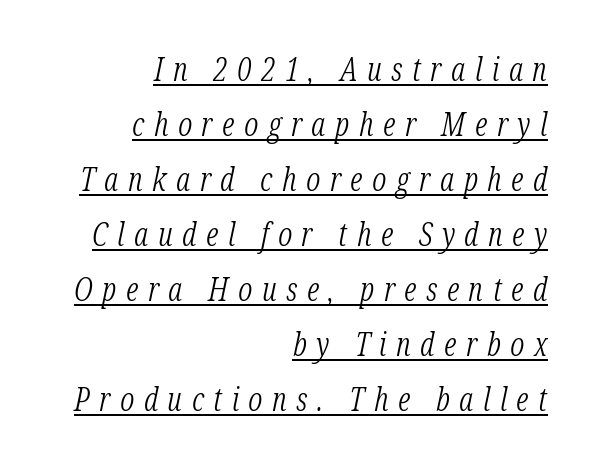
The image shows 32 px light, condensed serif type, italic (leaning right); set right-aligned, line spacing 1.72x, unusually wide letter spacing (+0.3 em), underlined; low stroke contrast and a medium x-height.
